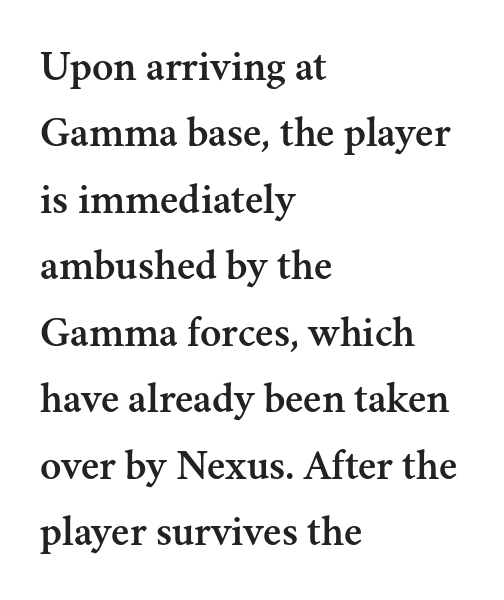
The image shows 44 px serif type, upright; set left-aligned, normal line spacing (1.51x), normal letter spacing, not underlined; medium stroke contrast and a small x-height.
